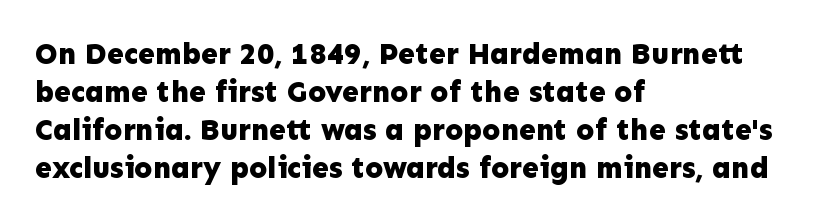
Does the leading feel generous? No, just average. Horizontal alignment here is leftward, the default for most running prose. The passage shown is emphatically bold. Default kerning and tracking; the words read as compact shapes. Style check: upright.
